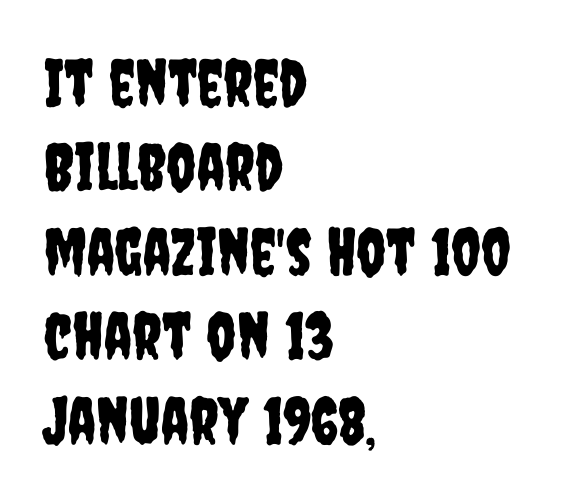
Is this a fixed-width face? No — the glyphs have proportional, varying widths. The tracking reads as untouched default to a designer's eye. This block has exactly the height ordinary leading produces. In CSS terms this would be text-align: left. Typographically, this falls in the sans-serif category. Italic: no, the glyphs are upright roman.
